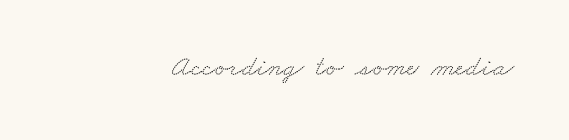
Words float on clear page, feet unadorned. Classification — serif. Caption: multi-line text, flush right, ragged left. Is this a fixed-width face? No — the glyphs have proportional, varying widths. Nobody touched the tracking dial on this one.
